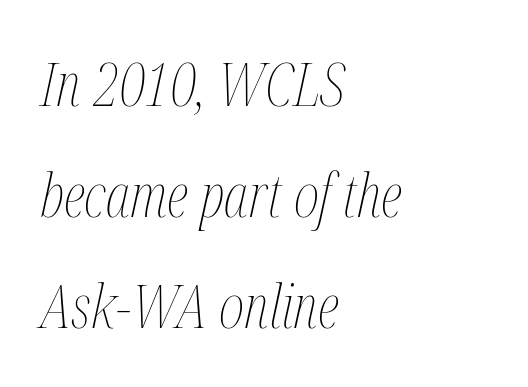
{"italic": "yes", "lean": "right", "slant_degrees": 12, "bold": "no", "weight": "thin", "width": "condensed", "stroke_contrast": "medium", "x_height": "medium", "monospaced": "no", "underline": "no", "align": "left", "line_spacing_ratio": 1.82, "letter_spacing": "normal", "letter_spacing_em": 0.0, "glyph_px": 61}
